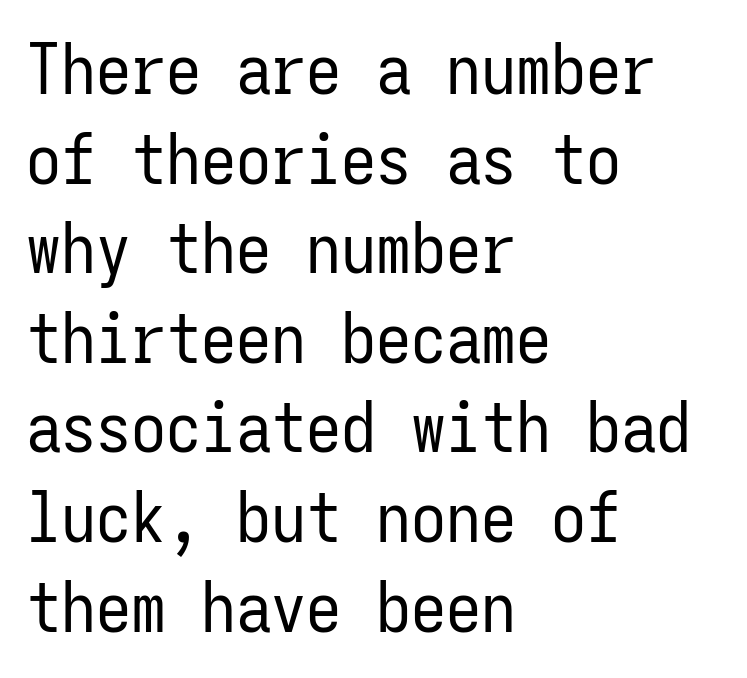
Q: Is the text bold? A: No.
Q: Is the text italic (slanted)? A: No, it is upright.
Q: Is the typeface a serif or a sans-serif typeface? A: Sans-serif.
Q: Is the text underlined? A: No.
Q: How is the paragraph aligned? A: Left-aligned.
Q: Is the spacing between letters normal or unusually wide? A: Normal.
Q: Is the spacing between lines tight, normal or loose? A: Normal.
Q: Width (condensed, normal, or wide)? A: Condensed.
Q: Stroke contrast? A: Low.
Q: x-height? A: Medium.
Q: Monospaced? A: Yes.
